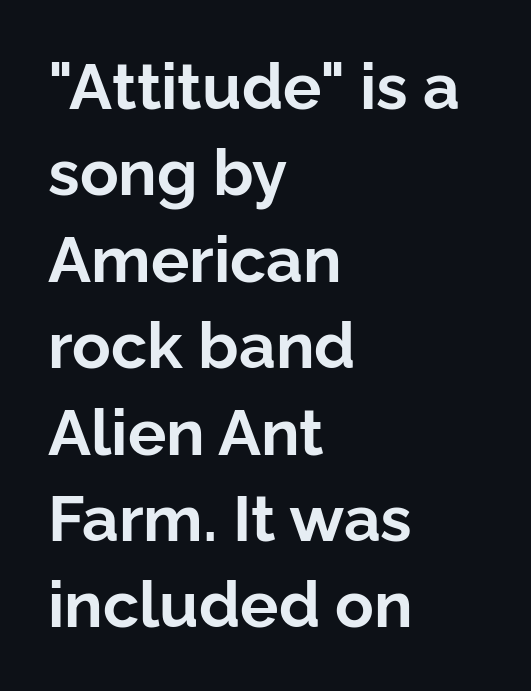
These lines were composed using upright roman letters. Caption: bold face, heavy strokes. Spacing between characters is what you'd get straight out of the box. Leading: standard. A clean baseline with only descenders dipping below it. No feet cap the strokes, marking this as sans-serif type.
